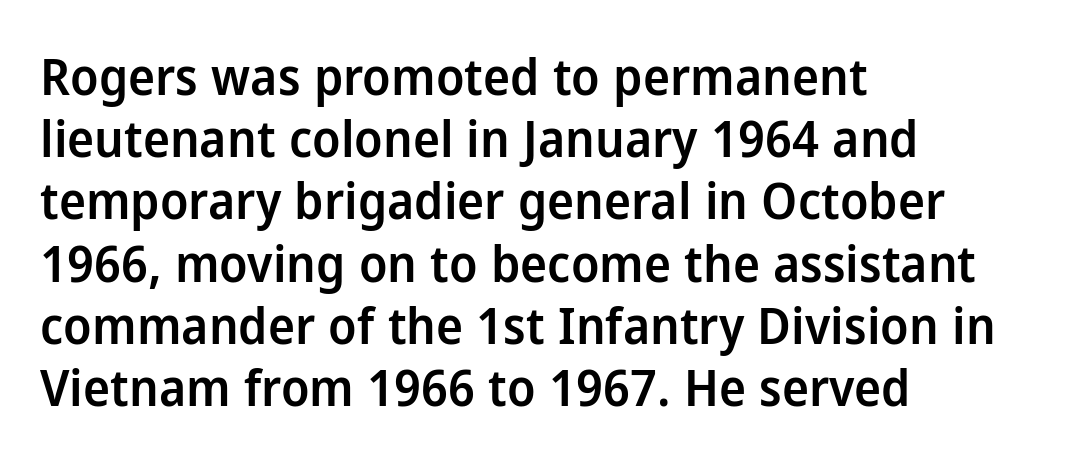
Note the varied advance widths — an 'i' is clearly narrower than an 'm'. You can tell from the bare stems that sans-serif type was used. Descender tails drop into unmarked territory. Every stem runs plumb, perpendicular to the baseline. The paragraph has a hard left edge and a soft right edge.
